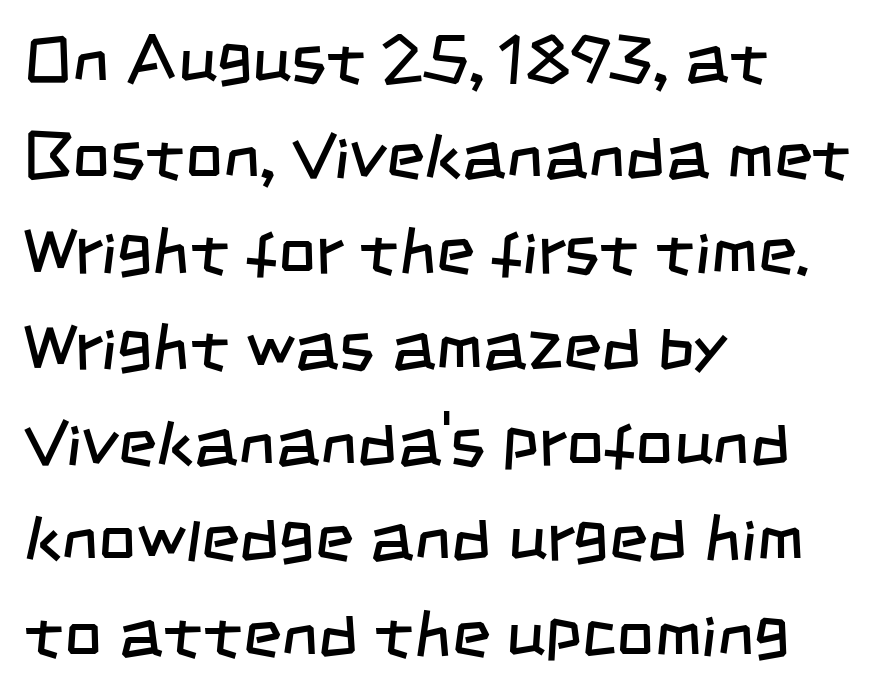
The image shows 66 px regular-weight, condensed sans-serif type; set left-aligned, normal line spacing (1.45x), normal letter spacing, not underlined; low stroke contrast and a large x-height.
